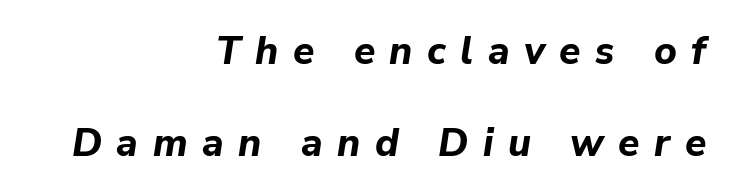
The image shows 39 px bold type, italic (leaning right); set right-aligned, loose line spacing (2.37x), unusually wide letter spacing (+0.37 em), not underlined; low stroke contrast and a medium x-height.
